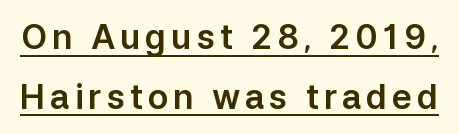
Q: Is the text italic (slanted)? A: No, it is upright.
Q: Is the typeface a serif or a sans-serif typeface? A: Sans-serif.
Q: Is the text underlined? A: Yes.
Q: Width (condensed, normal, or wide)? A: Normal.
Q: Stroke contrast? A: Low.
Q: x-height? A: Medium.
Q: Monospaced? A: No.
